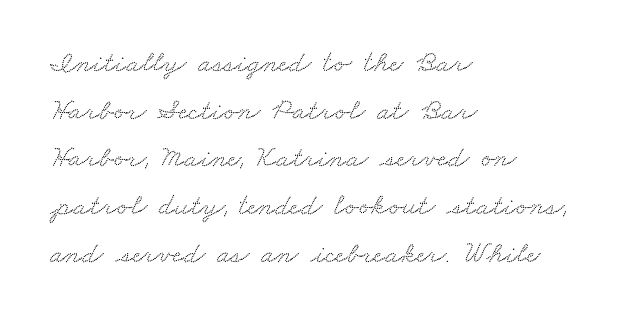
Q: Is the typeface a serif or a sans-serif typeface? A: Serif.
Q: Is the text underlined? A: No.
Q: How is the paragraph aligned? A: Left-aligned.
Q: Is the spacing between letters normal or unusually wide? A: Normal.
Q: Is the spacing between lines tight, normal or loose? A: Normal.
Q: Width (condensed, normal, or wide)? A: Wide.
Q: Stroke contrast? A: Low.
Q: x-height? A: Small.
Q: Monospaced? A: No.
